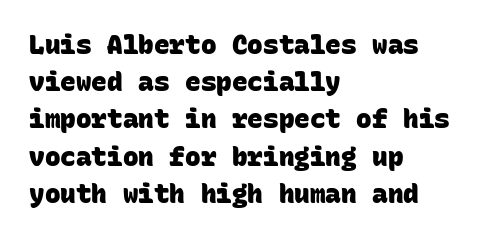
{"bold": "yes", "underline": "no", "align": "left", "line_spacing": "normal", "line_spacing_ratio": 1.43, "letter_spacing": "normal", "letter_spacing_em": 0.0, "glyph_px": 26}
